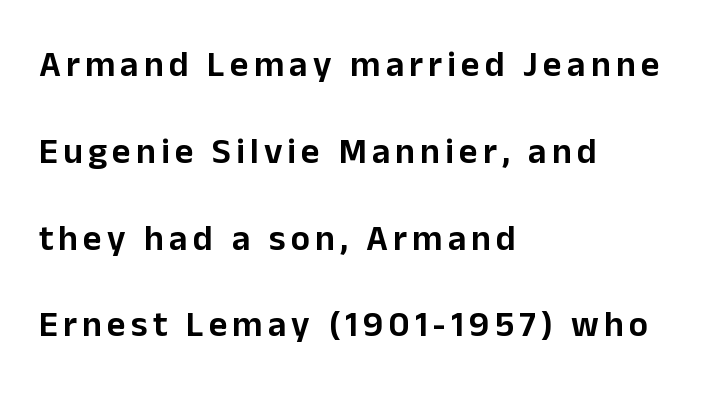
The setting favours the left margin, as ordinary paragraphs usually do. In terms of letterform style, serifs are entirely absent. The strip under each line holds only bare page. Vertical spacing — loose. Varying glyph widths throughout — classic text-font behaviour. The lettering holds an erect, upright posture throughout.
